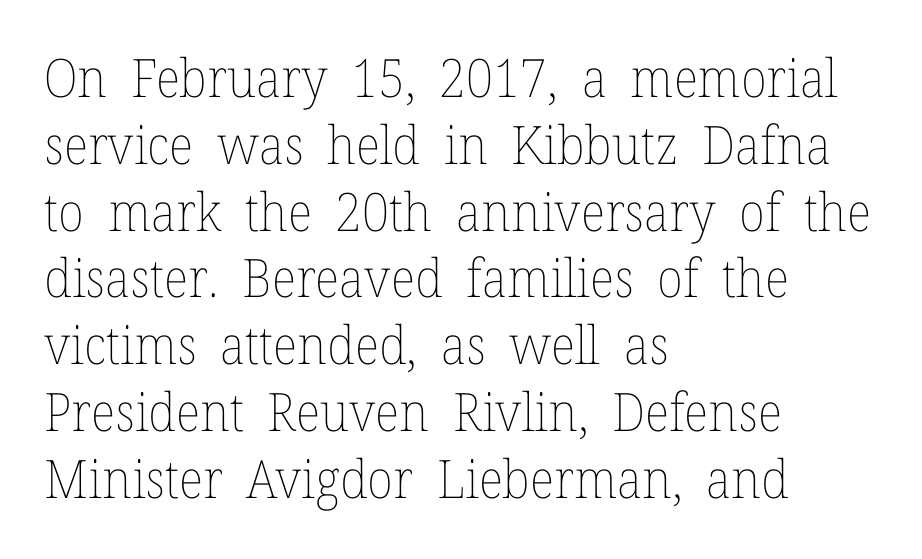
The image shows 53 px thin type, upright; set left-aligned, normal line spacing (1.26x), normal letter spacing, not underlined; low stroke contrast and a medium x-height.
